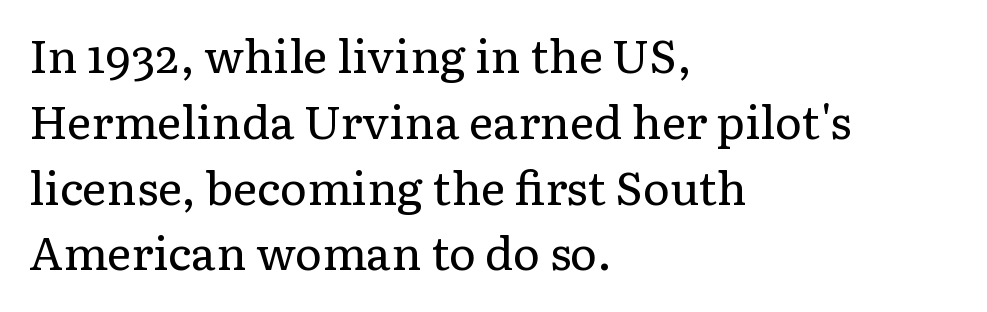
The image shows 46 px regular-weight serif type, upright; set left-aligned, normal line spacing (1.43x), normal letter spacing, not underlined; low stroke contrast and a medium x-height.
